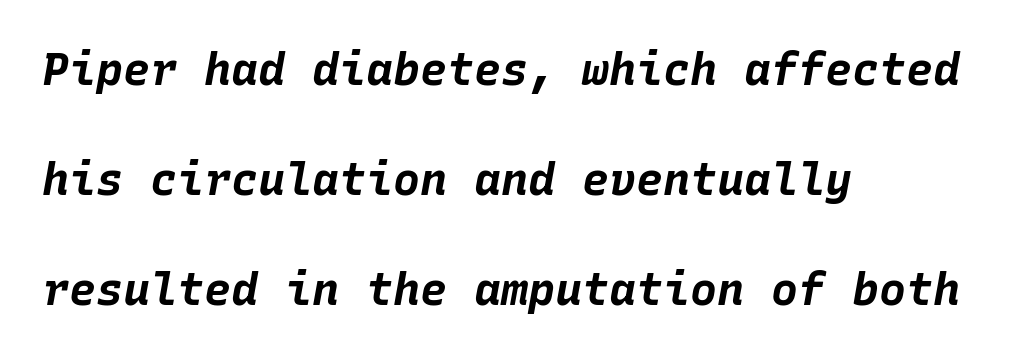
The image shows 45 px bold type, italic (leaning right), monospaced; set left-aligned, loose line spacing (2.45x), normal letter spacing, not underlined; low stroke contrast and a large x-height.
